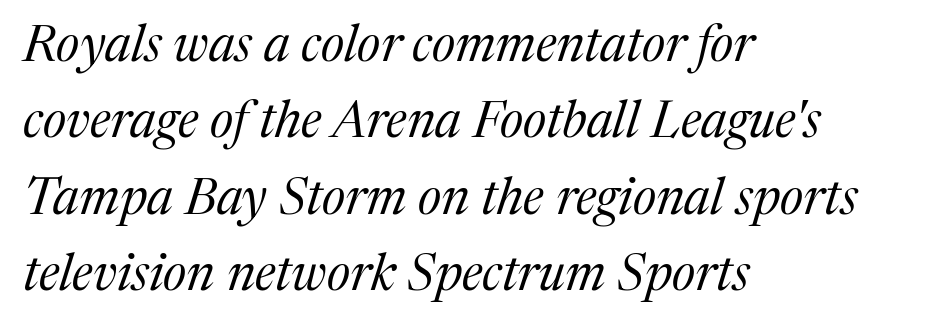
The image shows 51 px regular-weight serif type, italic (leaning right); set left-aligned, normal line spacing (1.5x), normal letter spacing, not underlined; medium stroke contrast and a medium x-height.
